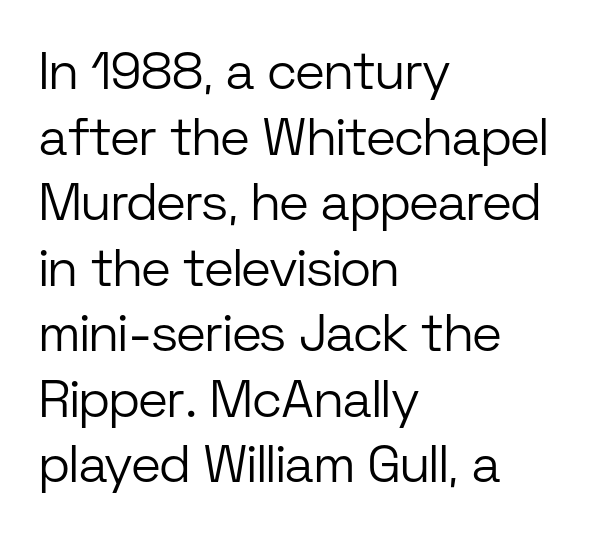
The image shows 52 px light sans-serif type, upright; set left-aligned, normal line spacing (1.26x), normal letter spacing, not underlined; low stroke contrast and a medium x-height.
